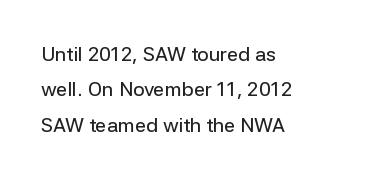
The text block is weighted toward the left margin, trailing off unevenly rightward. Lines of text with bare space underneath. No italicization has been applied; the sample stays upright. Glyph-to-glyph distance matches everyday printed text.
